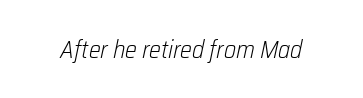
Q: Is the text bold? A: No.
Q: Is the text italic (slanted)? A: Yes, it leans right by about 12 degrees.
Q: Is the text underlined? A: No.
Q: Is the spacing between letters normal or unusually wide? A: Normal.
